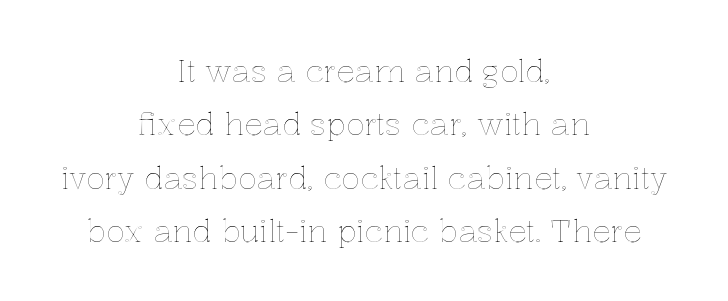
No italicization has been applied; the sample stays upright. Alignment: centered. You could not count columns in this text — the font is proportionally spaced. Underlining? Definitely not there. The face used here is rendered with its standard letterfit.
